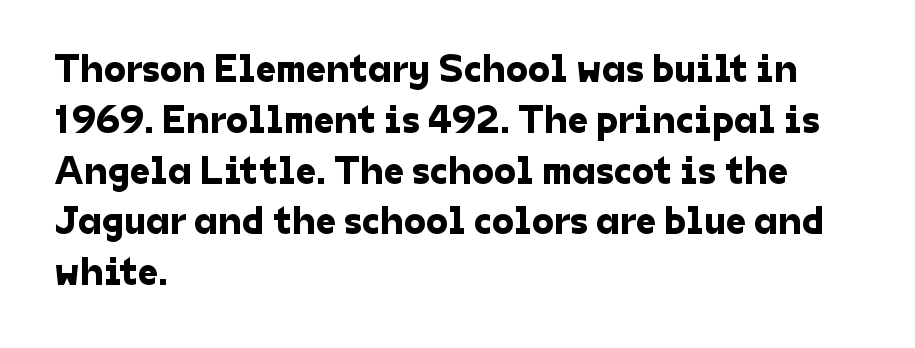
The image shows 40 px sans-serif type; set left-aligned, normal line spacing (1.27x), normal letter spacing, not underlined; low stroke contrast and a medium x-height.
